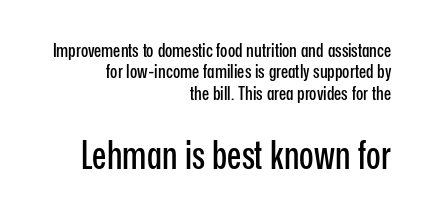
{"serif": "no", "italic": "no", "width": "condensed", "stroke_contrast": "low", "x_height": "medium", "monospaced": "no", "underline": "no", "align": "right", "line_spacing": "tight", "line_spacing_ratio": 1.12, "letter_spacing": "normal", "letter_spacing_em": 0.0, "larger_block": "second", "size_ratio": 2.0, "glyph_px": 38}
